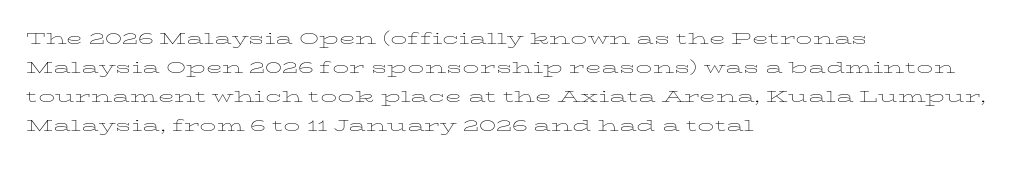
{"italic": "no", "bold": "no", "underline": "no", "align": "left", "line_spacing": "normal", "line_spacing_ratio": 1.32, "letter_spacing": "normal", "letter_spacing_em": 0.0, "glyph_px": 22}
